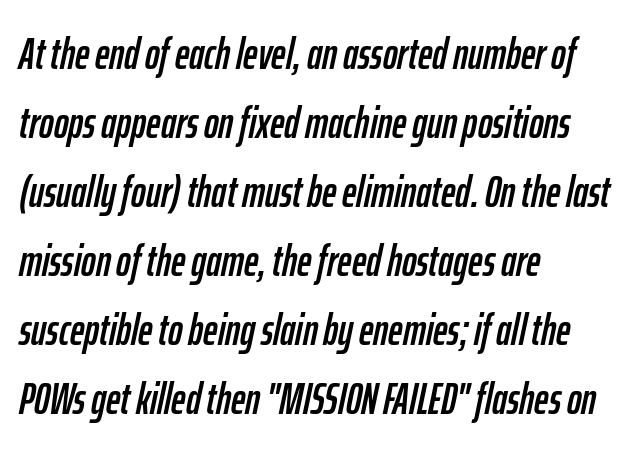
Q: Is the text italic (slanted)? A: Yes, it leans right by about 12 degrees.
Q: Is the text underlined? A: No.
Q: How is the paragraph aligned? A: Left-aligned.
Q: Is the spacing between letters normal or unusually wide? A: Normal.
Q: Is the spacing between lines tight, normal or loose? A: Normal.
Q: Width (condensed, normal, or wide)? A: Condensed.
Q: Stroke contrast? A: Low.
Q: x-height? A: Medium.
Q: Monospaced? A: No.
